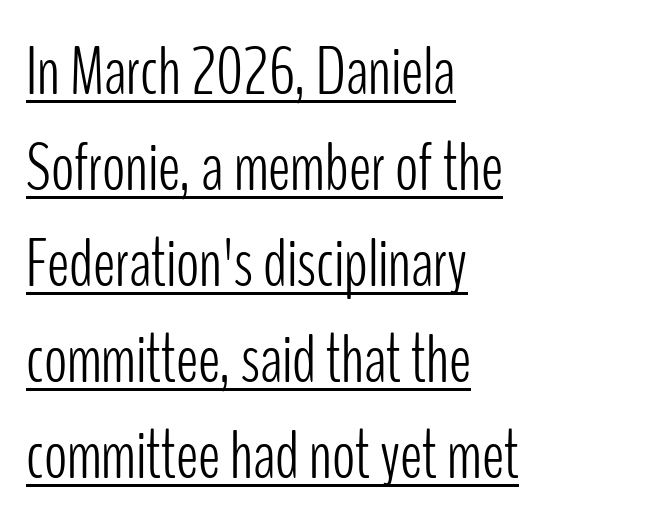
{"serif": "no", "italic": "no", "bold": "no", "weight": "light", "width": "condensed", "stroke_contrast": "low", "x_height": "medium", "monospaced": "no", "underline": "yes", "align": "left", "line_spacing": "normal", "line_spacing_ratio": 1.41, "letter_spacing": "normal", "letter_spacing_em": 0.0, "glyph_px": 68}
